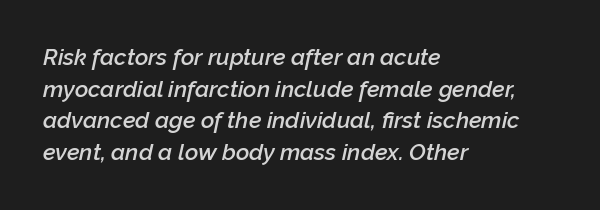
The image shows 23 px text type, italic (leaning right); set left-aligned, normal line spacing (1.38x), normal letter spacing, not underlined.
